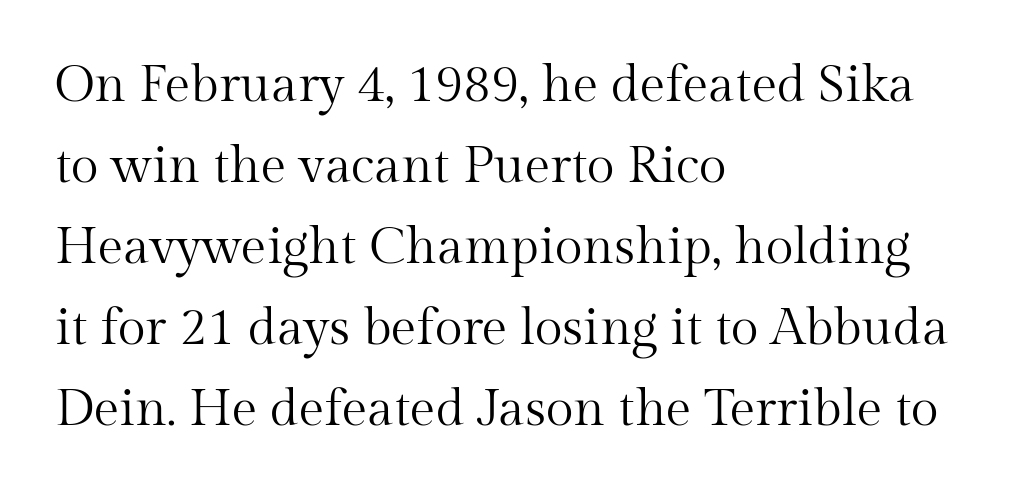
{"serif": "yes", "italic": "no", "bold": "no", "weight": "regular", "width": "normal", "stroke_contrast": "medium", "x_height": "medium", "monospaced": "no", "underline": "no", "align": "left", "line_spacing": "normal", "line_spacing_ratio": 1.59, "letter_spacing": "normal", "letter_spacing_em": 0.0, "glyph_px": 51}
